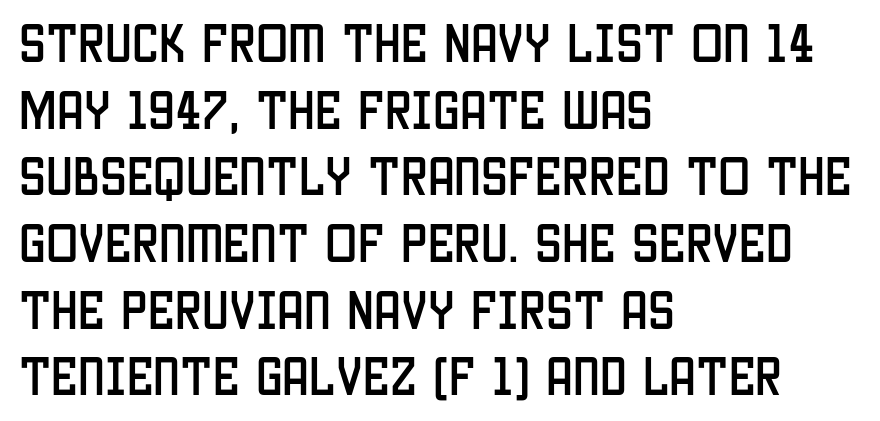
The image shows 43 px condensed sans-serif type, upright; set left-aligned, normal line spacing (1.55x), normal letter spacing, not underlined; low stroke contrast and a large x-height.
